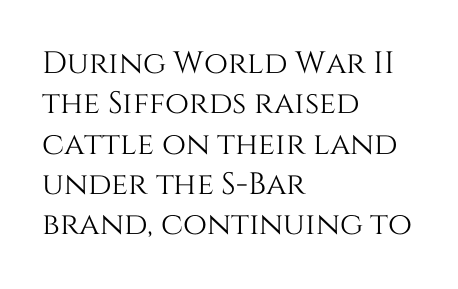
{"italic": "no", "width": "normal", "stroke_contrast": "medium", "x_height": "large", "monospaced": "no", "underline": "no", "align": "left", "line_spacing": "normal", "line_spacing_ratio": 1.3, "letter_spacing": "normal", "letter_spacing_em": 0.0, "glyph_px": 31}
